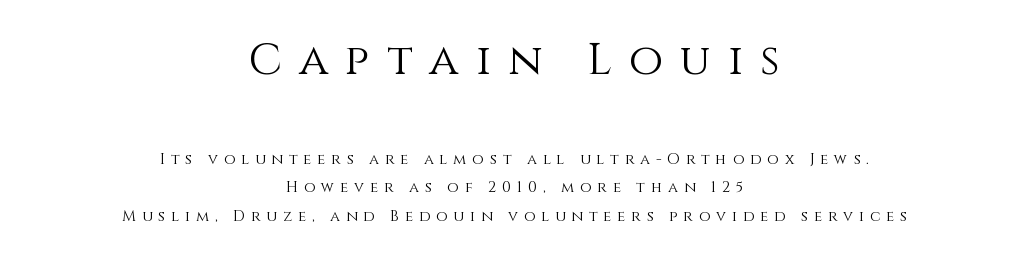
{"italic": "no", "bold": "no", "weight": "light", "width": "normal", "stroke_contrast": "medium", "x_height": "large", "monospaced": "no", "underline": "no", "align": "center", "line_spacing": "loose", "line_spacing_ratio": 1.9, "letter_spacing": "wide", "letter_spacing_em": 0.39, "larger_block": "first", "size_ratio": 2.93, "glyph_px": 44}
